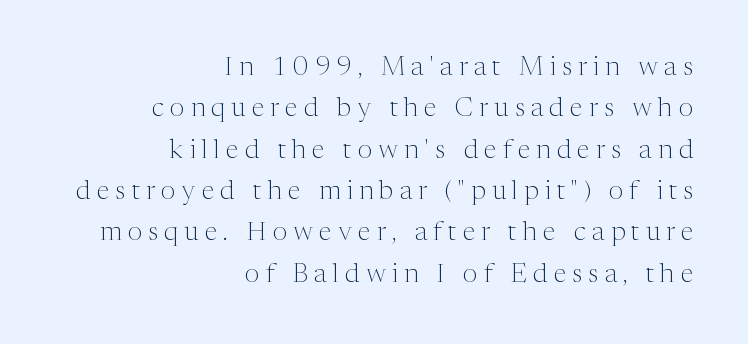
Q: Is the text bold? A: No.
Q: Is the text italic (slanted)? A: No, it is upright.
Q: Is the text underlined? A: No.
Q: How is the paragraph aligned? A: Right-aligned.
Q: Is the spacing between letters normal or unusually wide? A: Unusually wide.
Q: Is the spacing between lines tight, normal or loose? A: Normal.
